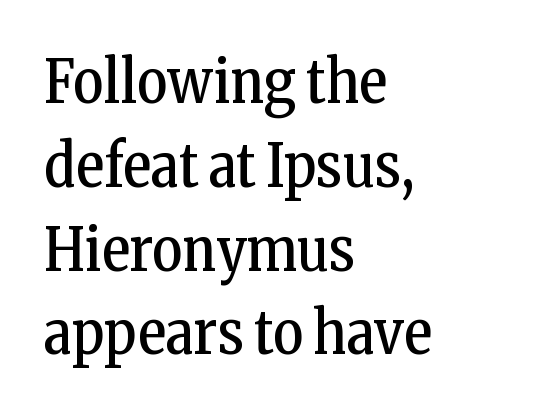
{"serif": "yes", "italic": "no", "bold": "no", "weight": "regular", "width": "condensed", "stroke_contrast": "low", "x_height": "medium", "monospaced": "no", "underline": "no", "align": "left", "line_spacing": "normal", "line_spacing_ratio": 1.42, "letter_spacing": "normal", "letter_spacing_em": 0.0, "glyph_px": 59}
